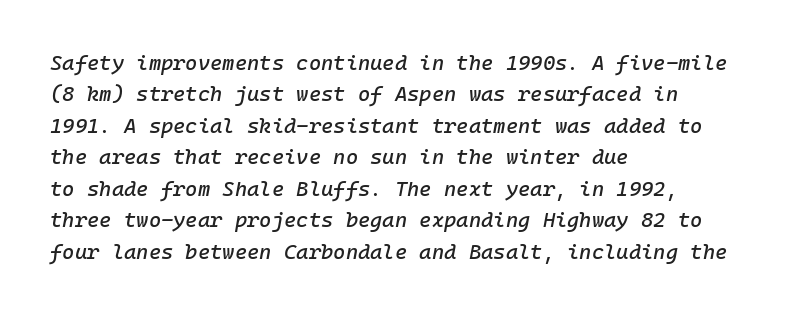
{"italic": "yes", "lean": "right", "slant_degrees": 10, "underline": "no", "align": "left", "line_spacing": "normal", "line_spacing_ratio": 1.5, "letter_spacing": "normal", "letter_spacing_em": 0.0, "glyph_px": 21}
